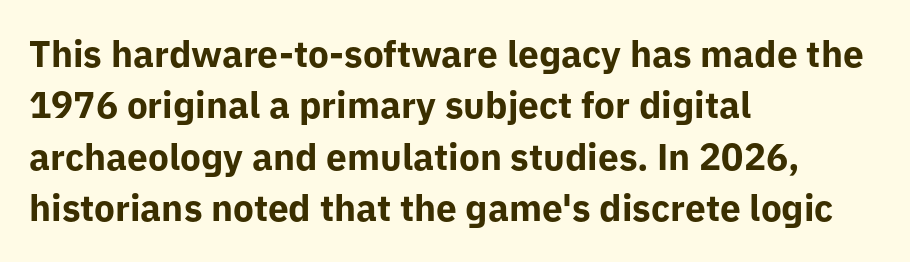
Q: Is the text bold? A: Yes.
Q: Is the text italic (slanted)? A: No, it is upright.
Q: Is the typeface a serif or a sans-serif typeface? A: Sans-serif.
Q: Is the text underlined? A: No.
Q: How is the paragraph aligned? A: Left-aligned.
Q: Is the spacing between letters normal or unusually wide? A: Normal.
Q: Is the spacing between lines tight, normal or loose? A: Normal.
Q: Width (condensed, normal, or wide)? A: Normal.
Q: Stroke contrast? A: Low.
Q: x-height? A: Medium.
Q: Monospaced? A: No.
